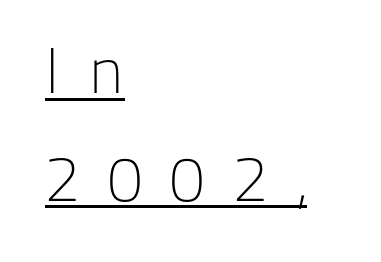
Q: Is the text bold? A: No.
Q: Is the text italic (slanted)? A: No, it is upright.
Q: Is the typeface a serif or a sans-serif typeface? A: Sans-serif.
Q: Is the text underlined? A: Yes.
Q: How is the paragraph aligned? A: Left-aligned.
Q: Is the spacing between letters normal or unusually wide? A: Unusually wide.
Q: Is the spacing between lines tight, normal or loose? A: Normal.
Q: Width (condensed, normal, or wide)? A: Normal.
Q: Stroke contrast? A: Low.
Q: x-height? A: Medium.
Q: Monospaced? A: No.
